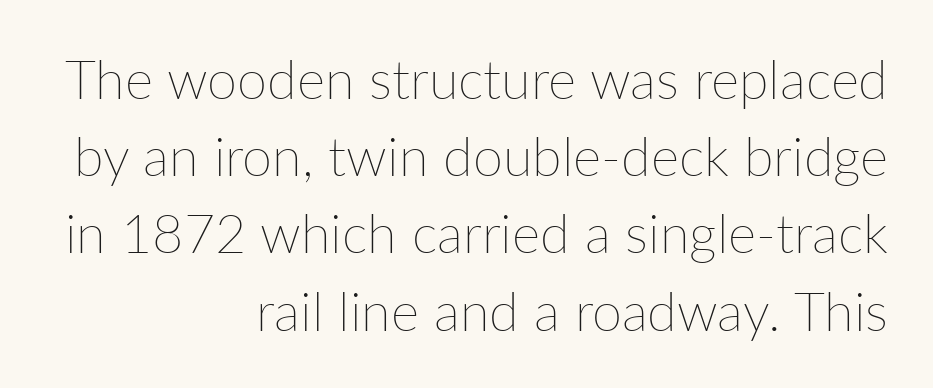
{"italic": "no", "bold": "no", "weight": "thin", "width": "normal", "stroke_contrast": "low", "x_height": "medium", "monospaced": "no", "underline": "no", "align": "right", "line_spacing": "normal", "line_spacing_ratio": 1.43, "letter_spacing": "normal", "letter_spacing_em": 0.0, "glyph_px": 54}
